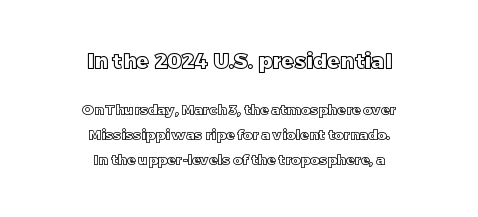
{"italic": "no", "underline": "no", "align": "center", "line_spacing_ratio": 1.77, "letter_spacing": "normal", "letter_spacing_em": 0.0, "larger_block": "first", "size_ratio": 1.5, "glyph_px": 21}
